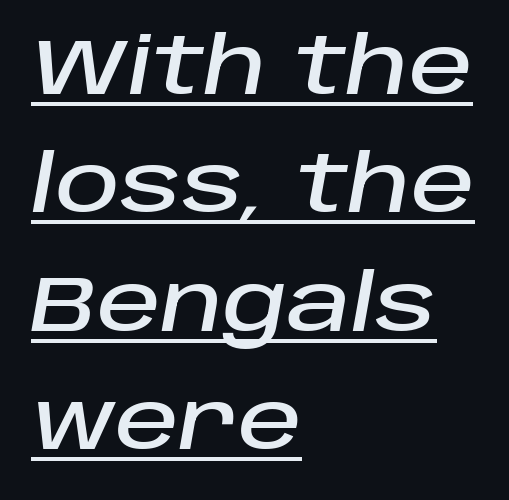
The image shows 79 px text type, italic (leaning right); set left-aligned, normal line spacing (1.5x), normal letter spacing, underlined; low stroke contrast and a large x-height.
